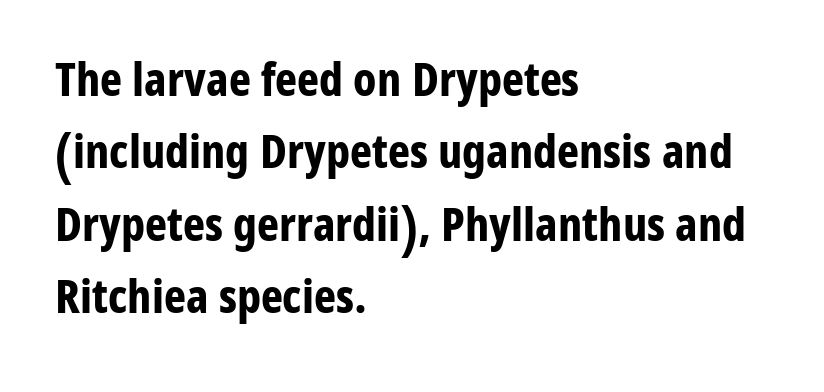
Q: Is the text bold? A: Yes.
Q: Is the text italic (slanted)? A: No, it is upright.
Q: Is the typeface a serif or a sans-serif typeface? A: Sans-serif.
Q: Is the text underlined? A: No.
Q: How is the paragraph aligned? A: Left-aligned.
Q: Is the spacing between letters normal or unusually wide? A: Normal.
Q: Is the spacing between lines tight, normal or loose? A: Normal.
Q: Width (condensed, normal, or wide)? A: Condensed.
Q: Stroke contrast? A: Low.
Q: x-height? A: Medium.
Q: Monospaced? A: No.
